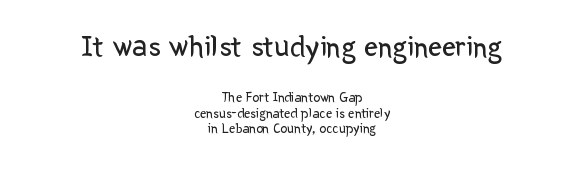
Reading top to bottom, the characters get smaller at the block break. Tracking value appears to be zero — textbook default spacing. Each stroke keeps to a modest, everyday thickness or less. Is this a sans? Yes — the strokes have no serifs.
